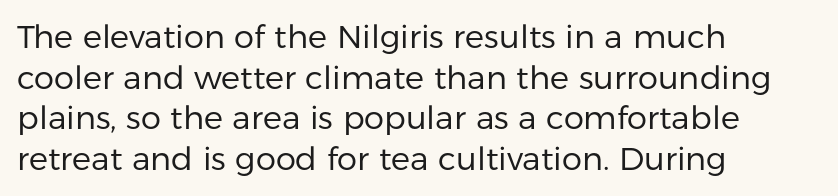
Do the letters lean? They stand straight. These lines are set flush left with a ragged right edge. The typeface has the unassuming heft of standard copy or less. The baseline area is clear. Tracking value appears to be zero — textbook default spacing.
